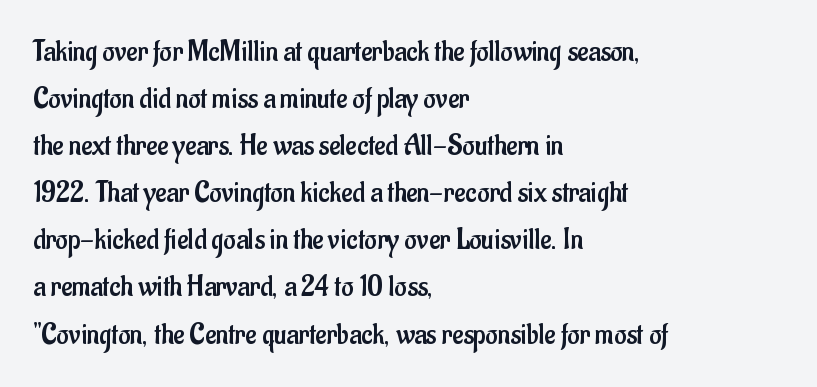
{"serif": "no", "italic": "no", "bold": "no", "weight": "regular", "width": "condensed", "stroke_contrast": "low", "x_height": "small", "monospaced": "no", "underline": "no", "align": "left", "line_spacing": "normal", "line_spacing_ratio": 1.57, "letter_spacing": "normal", "letter_spacing_em": 0.0, "glyph_px": 30}
